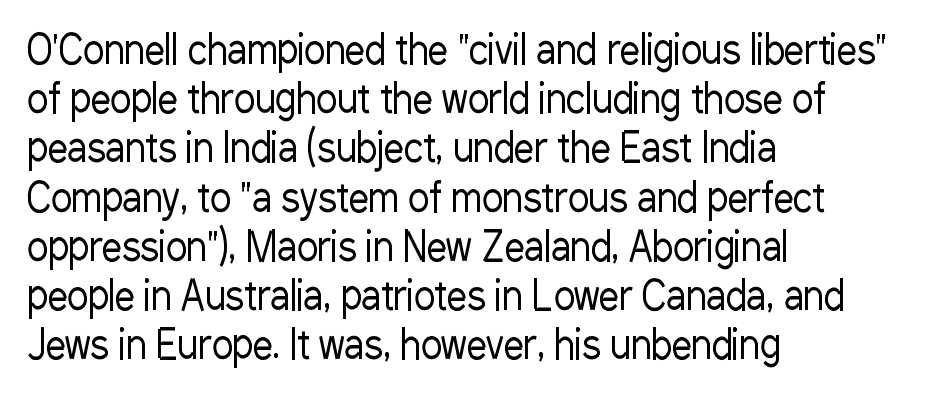
{"serif": "no", "italic": "no", "bold": "no", "weight": "regular", "width": "condensed", "stroke_contrast": "low", "x_height": "medium", "monospaced": "no", "underline": "no", "align": "left", "line_spacing_ratio": 1.23, "letter_spacing": "normal", "letter_spacing_em": 0.0, "glyph_px": 40}
